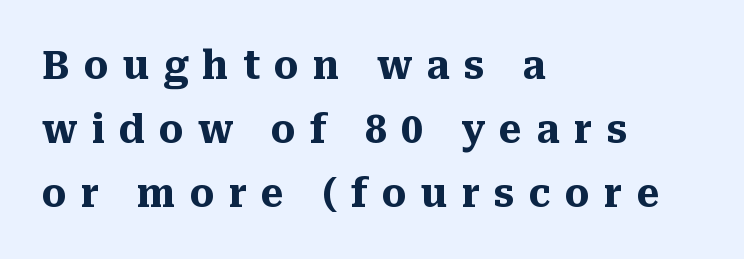
The image shows 39 px heavy serif type, upright; set left-aligned, normal line spacing (1.64x), unusually wide letter spacing (+0.36 em), not underlined; medium stroke contrast and a medium x-height.
